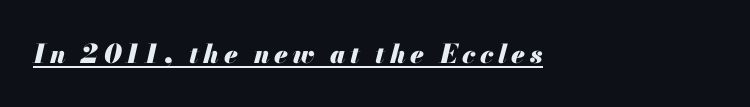
The image shows 26 px bold type, italic (leaning right); set left-aligned, underlined.
